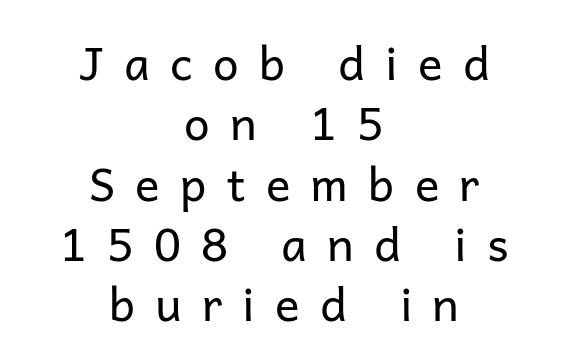
{"serif": "no", "italic": "no", "bold": "no", "weight": "regular", "width": "normal", "stroke_contrast": "low", "x_height": "medium", "monospaced": "no", "underline": "no", "align": "center", "line_spacing": "normal", "line_spacing_ratio": 1.31, "letter_spacing": "wide", "letter_spacing_em": 0.44, "glyph_px": 46}
